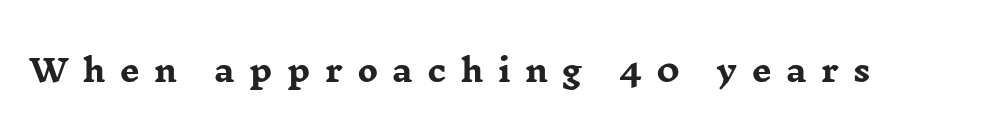
{"serif": "yes", "italic": "no", "bold": "yes", "weight": "heavy", "width": "wide", "stroke_contrast": "low", "x_height": "medium", "monospaced": "no", "underline": "no", "letter_spacing": "wide", "letter_spacing_em": 0.46, "glyph_px": 31}
